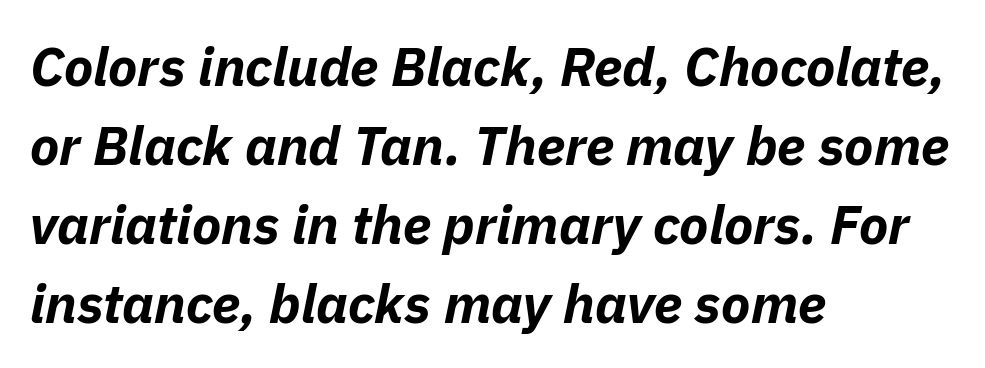
Q: Is the text bold? A: Yes.
Q: Is the text italic (slanted)? A: Yes, it leans right by about 11 degrees.
Q: Is the text underlined? A: No.
Q: How is the paragraph aligned? A: Left-aligned.
Q: Is the spacing between letters normal or unusually wide? A: Normal.
Q: Is the spacing between lines tight, normal or loose? A: Normal.
Q: Width (condensed, normal, or wide)? A: Normal.
Q: Stroke contrast? A: Low.
Q: x-height? A: Medium.
Q: Monospaced? A: No.
